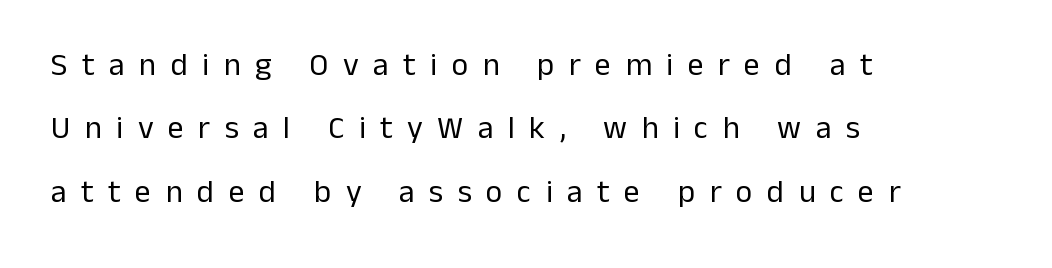
Q: Is the text bold? A: No.
Q: Is the text italic (slanted)? A: No, it is upright.
Q: Is the typeface a serif or a sans-serif typeface? A: Sans-serif.
Q: Is the text underlined? A: No.
Q: How is the paragraph aligned? A: Left-aligned.
Q: Is the spacing between letters normal or unusually wide? A: Unusually wide.
Q: Is the spacing between lines tight, normal or loose? A: Loose.
Q: Width (condensed, normal, or wide)? A: Normal.
Q: Stroke contrast? A: Low.
Q: x-height? A: Medium.
Q: Monospaced? A: No.
